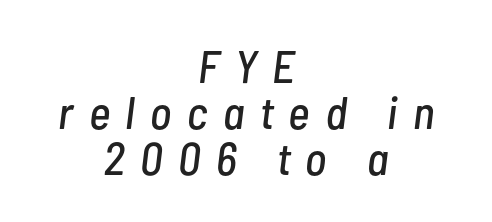
Q: Is the text italic (slanted)? A: Yes, it leans right by about 7 degrees.
Q: Is the text underlined? A: No.
Q: How is the paragraph aligned? A: Centered.
Q: Is the spacing between letters normal or unusually wide? A: Unusually wide.
Q: Is the spacing between lines tight, normal or loose? A: Tight.
Q: Width (condensed, normal, or wide)? A: Condensed.
Q: Stroke contrast? A: Low.
Q: x-height? A: Medium.
Q: Monospaced? A: No.
